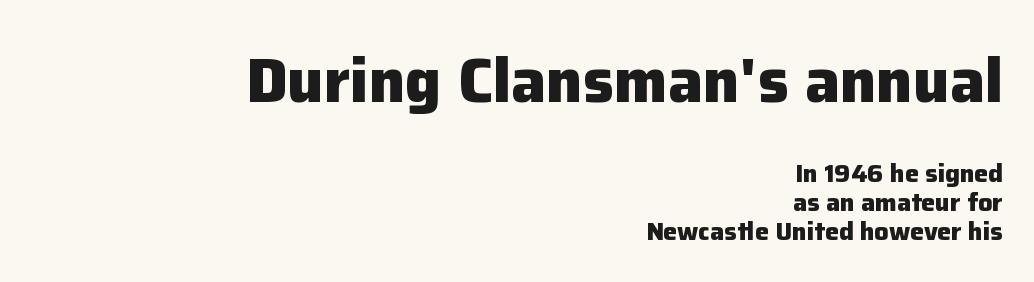
The image shows 62 px heavy sans-serif type, upright; set right-aligned, line spacing 1.16x, normal letter spacing, not underlined; the first (top) block is 2.48x larger; low stroke contrast and a medium x-height.
